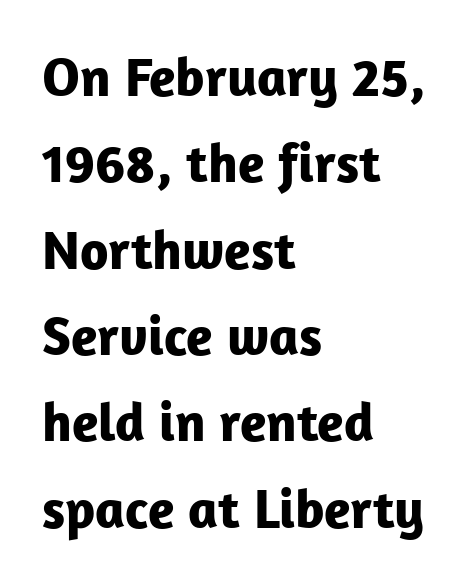
{"serif": "no", "italic": "no", "bold": "yes", "weight": "bold", "width": "normal", "stroke_contrast": "low", "x_height": "medium", "monospaced": "no", "underline": "no", "align": "left", "line_spacing": "normal", "line_spacing_ratio": 1.57, "letter_spacing": "normal", "letter_spacing_em": 0.0, "glyph_px": 55}
